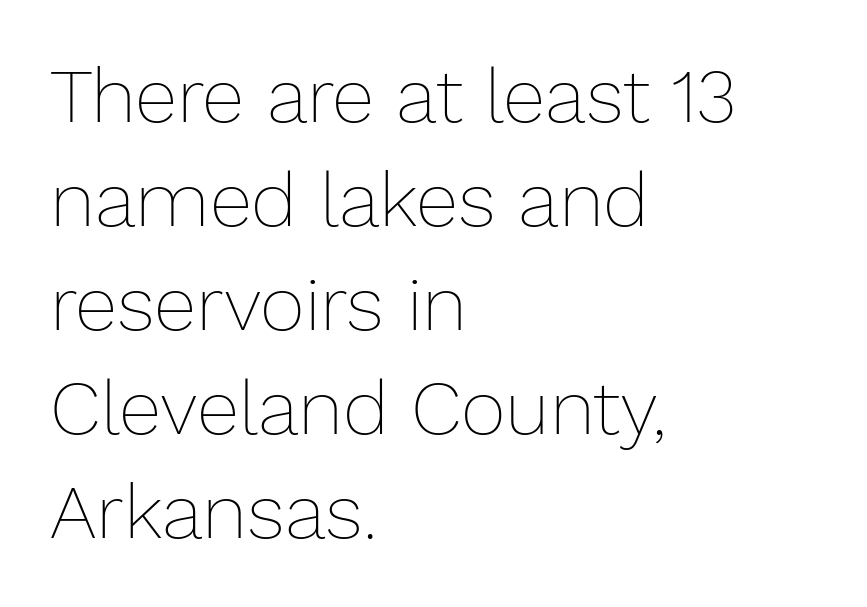
{"italic": "no", "bold": "no", "weight": "thin", "width": "normal", "stroke_contrast": "low", "x_height": "medium", "monospaced": "no", "underline": "no", "align": "left", "line_spacing": "normal", "line_spacing_ratio": 1.35, "letter_spacing": "normal", "letter_spacing_em": 0.0, "glyph_px": 77}
